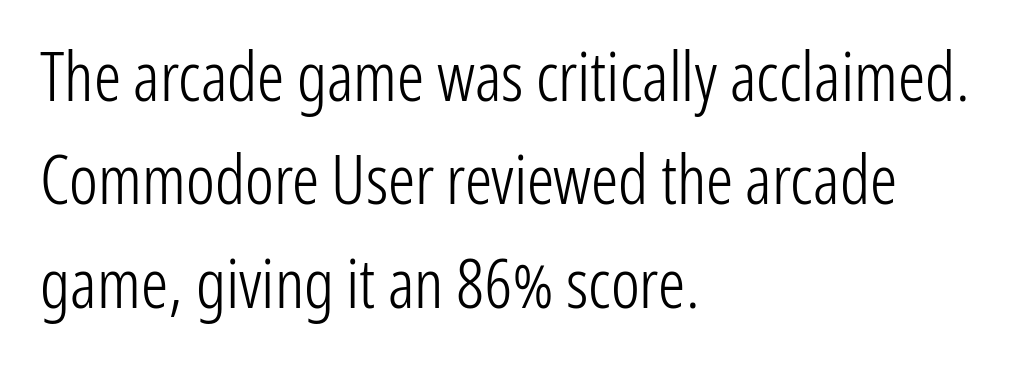
These lines are composed in type without serifs. Italic? Not at all — the glyphs are vertical. The vertical gap from one line to the next is medium. Is the type heavy? It reads as light-to-regular instead. A student would call this left alignment; a typographer would say flush left, rag right.
